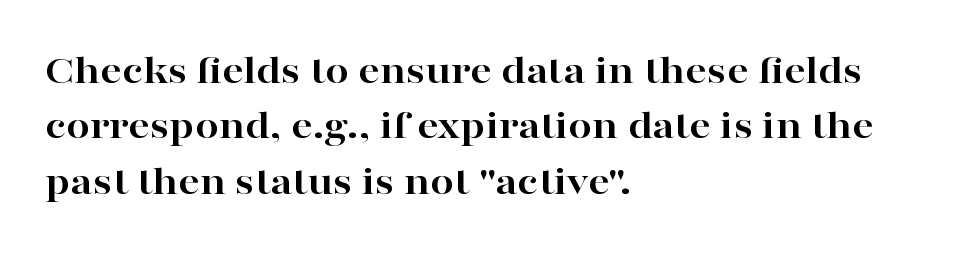
The image shows 42 px bold, wide serif type, upright; set left-aligned, normal line spacing (1.32x), normal letter spacing, not underlined; high stroke contrast and a medium x-height.
